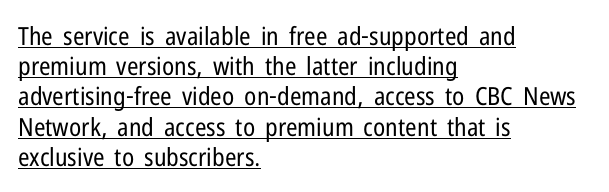
The image shows 25 px text type, upright; set left-aligned, line spacing 1.21x, normal letter spacing, underlined.
